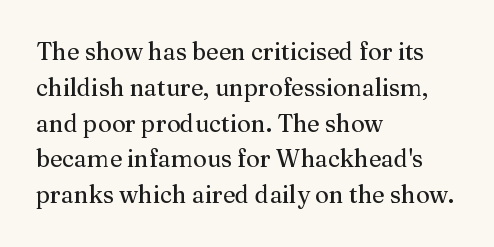
{"italic": "no", "bold": "no", "underline": "no", "align": "left", "line_spacing": "normal", "line_spacing_ratio": 1.49, "letter_spacing": "normal", "letter_spacing_em": 0.0, "glyph_px": 24}
